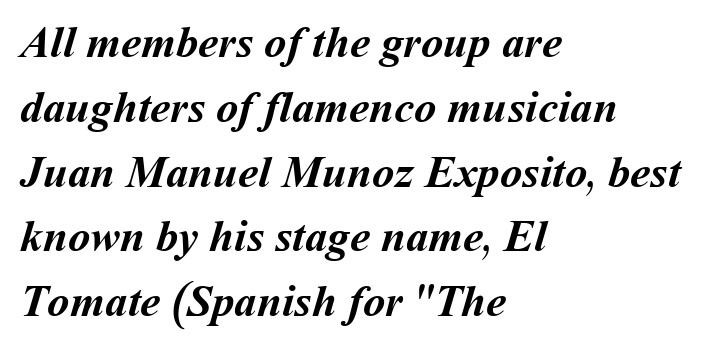
{"bold": "yes", "weight": "semibold", "width": "normal", "stroke_contrast": "medium", "x_height": "medium", "monospaced": "no", "underline": "no", "align": "left", "line_spacing": "normal", "line_spacing_ratio": 1.44, "letter_spacing": "normal", "letter_spacing_em": 0.0, "glyph_px": 45}
